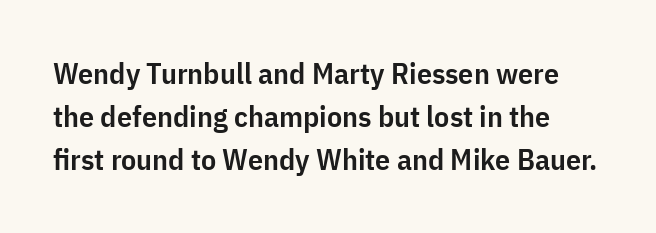
Q: Is the text bold? A: Semi-bold.
Q: Is the text italic (slanted)? A: No, it is upright.
Q: Is the typeface a serif or a sans-serif typeface? A: Sans-serif.
Q: Is the text underlined? A: No.
Q: Is the spacing between letters normal or unusually wide? A: Normal.
Q: Is the spacing between lines tight, normal or loose? A: Normal.
Q: Width (condensed, normal, or wide)? A: Condensed.
Q: Stroke contrast? A: Low.
Q: x-height? A: Medium.
Q: Monospaced? A: No.
